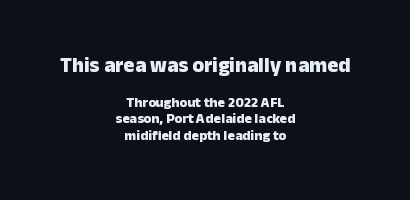
Nobody touched the tracking dial on this one. Posture: straight, roman, zero tilt. Every row of glyphs is offset so its center matches the block's center. Top chunk: large. Bottom chunk: small.
